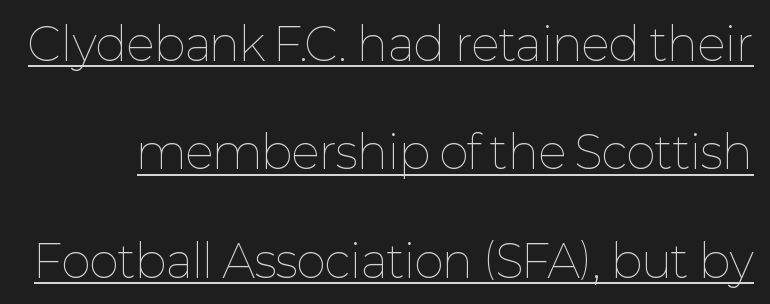
{"italic": "no", "bold": "no", "weight": "thin", "width": "normal", "stroke_contrast": "low", "x_height": "medium", "monospaced": "no", "underline": "yes", "line_spacing": "loose", "line_spacing_ratio": 2.41, "letter_spacing": "normal", "letter_spacing_em": 0.0, "glyph_px": 45}
